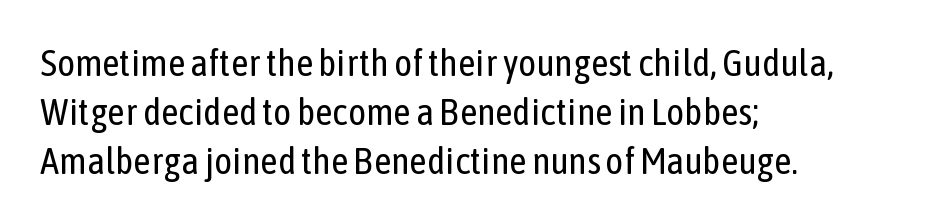
{"serif": "no", "italic": "no", "bold": "no", "weight": "regular", "width": "condensed", "stroke_contrast": "low", "x_height": "medium", "monospaced": "no", "underline": "no", "align": "left", "line_spacing": "normal", "line_spacing_ratio": 1.29, "letter_spacing": "normal", "letter_spacing_em": 0.0, "glyph_px": 38}
